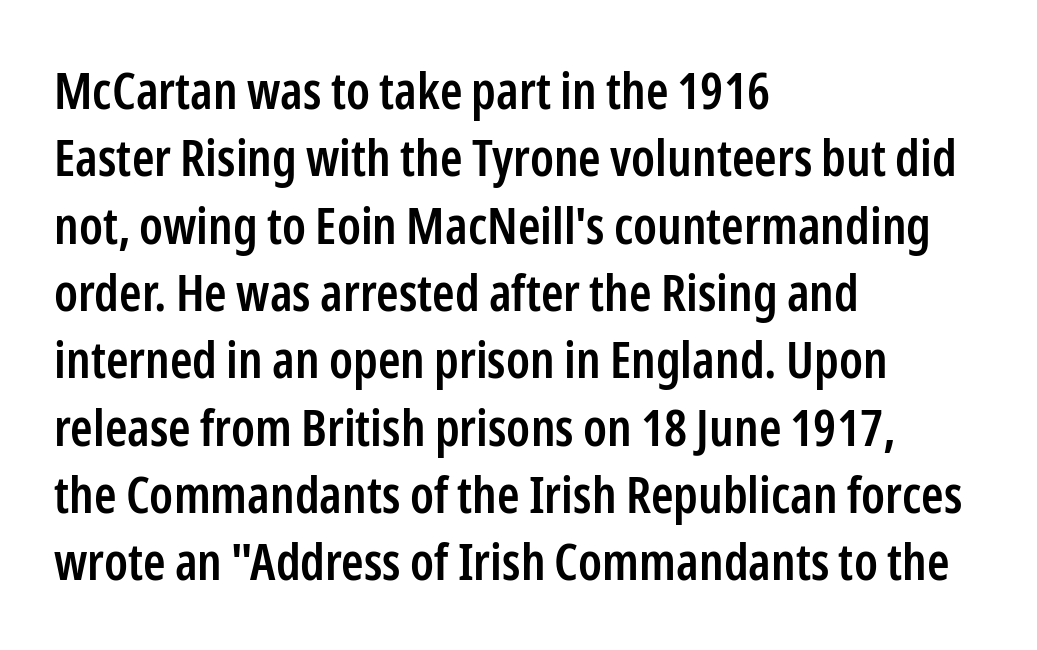
The image shows 51 px semibold, condensed sans-serif type, upright; set left-aligned, normal line spacing (1.32x), normal letter spacing, not underlined; low stroke contrast and a medium x-height.
